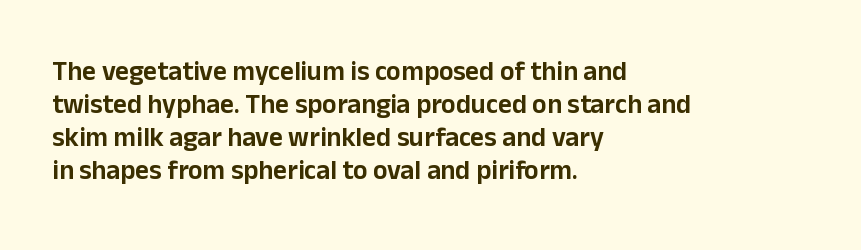
The image shows 27 px text type, upright; set left-aligned, line spacing 1.22x, normal letter spacing, not underlined.
